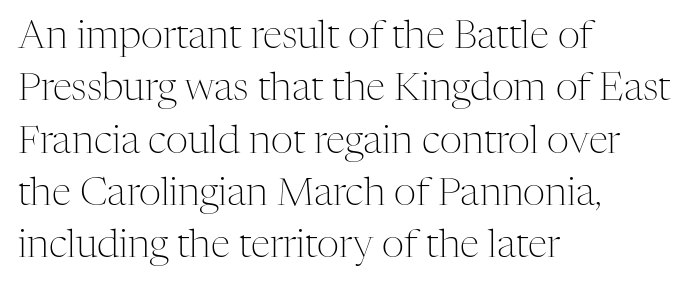
The image shows 39 px light serif type, upright; set left-aligned, normal line spacing (1.34x), normal letter spacing, not underlined; medium stroke contrast and a medium x-height.
